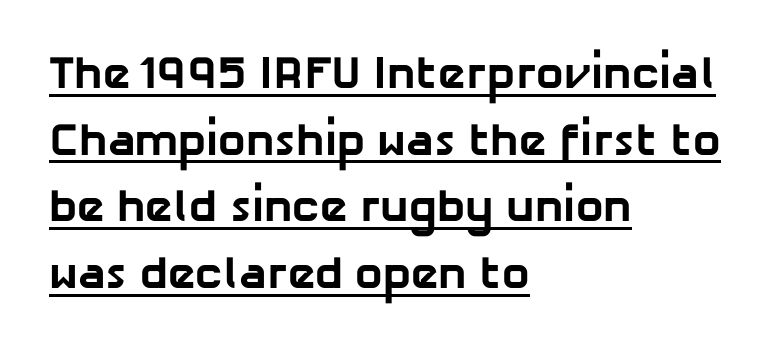
Students, this is bold: see how much ink each stroke carries. Vertically, the passage feels balanced, rows spaced as you'd expect. Varying glyph widths throughout — classic text-font behaviour. The face used here appears with an underline applied. The ragged edge is on the right, which tells us the setting is flush left. Characters follow at the spacing the type designer built in.
